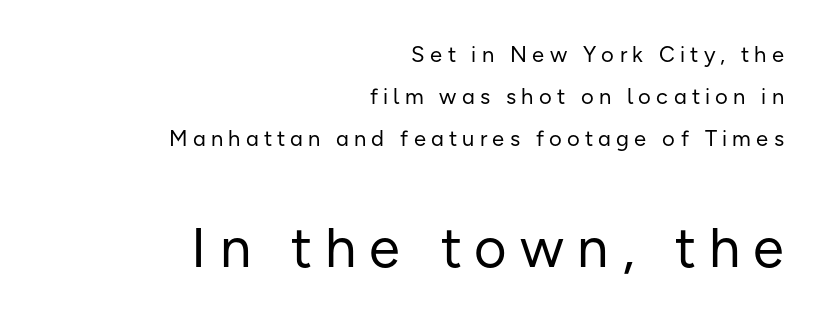
Q: Is the text bold? A: No.
Q: Is the text italic (slanted)? A: No, it is upright.
Q: Is the typeface a serif or a sans-serif typeface? A: Sans-serif.
Q: Is the text underlined? A: No.
Q: How is the paragraph aligned? A: Right-aligned.
Q: Is the spacing between letters normal or unusually wide? A: Unusually wide.
Q: Is the spacing between lines tight, normal or loose? A: Loose.
Q: Which block of text is set in a larger size, the first (top) or the second (bottom)? A: The second (bottom) one.
Q: Width (condensed, normal, or wide)? A: Normal.
Q: Stroke contrast? A: Low.
Q: x-height? A: Medium.
Q: Monospaced? A: No.
